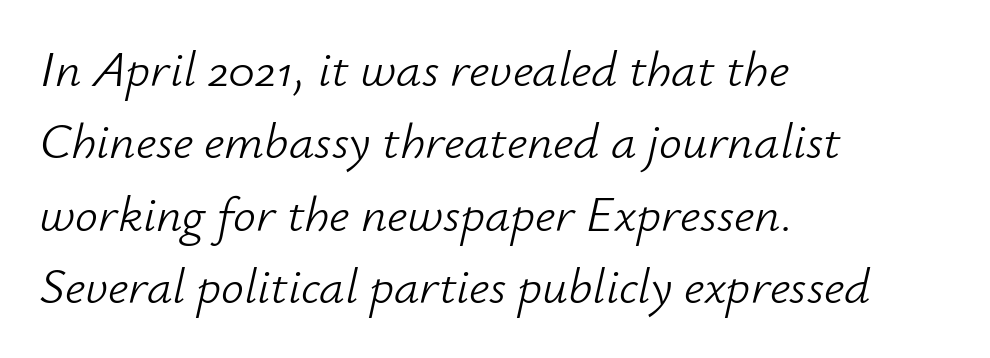
{"italic": "yes", "lean": "right", "slant_degrees": 12, "bold": "no", "weight": "light", "width": "normal", "stroke_contrast": "low", "x_height": "small", "monospaced": "no", "underline": "no", "align": "left", "line_spacing": "normal", "line_spacing_ratio": 1.42, "letter_spacing": "normal", "letter_spacing_em": 0.0, "glyph_px": 51}
